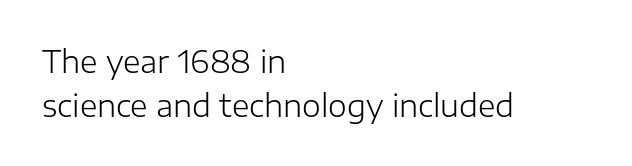
The letters stand upright; this is a roman face. The glyphs in this specimen are sans serif. Whoever set this chose a conventional vertical rhythm. Nothing unusual about the tracking: characters are spaced as the font intends. Alignment: flush left.
